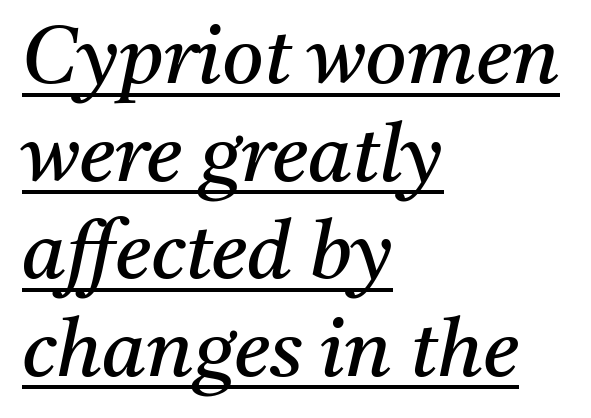
The image shows 80 px regular-weight serif type, italic (leaning right); set left-aligned, line spacing 1.22x, normal letter spacing, underlined; medium stroke contrast and a medium x-height.
